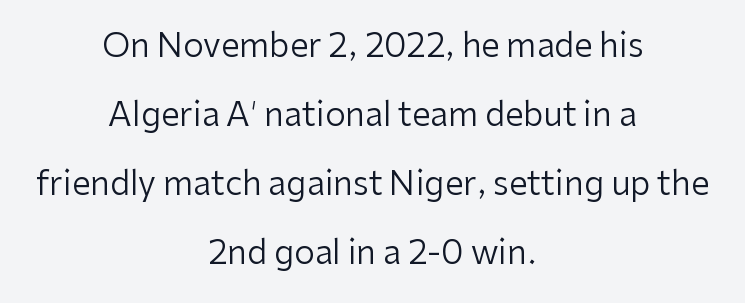
The image shows 33 px regular-weight sans-serif type, upright; set centered, loose line spacing (2.09x), normal letter spacing, not underlined; low stroke contrast and a medium x-height.
